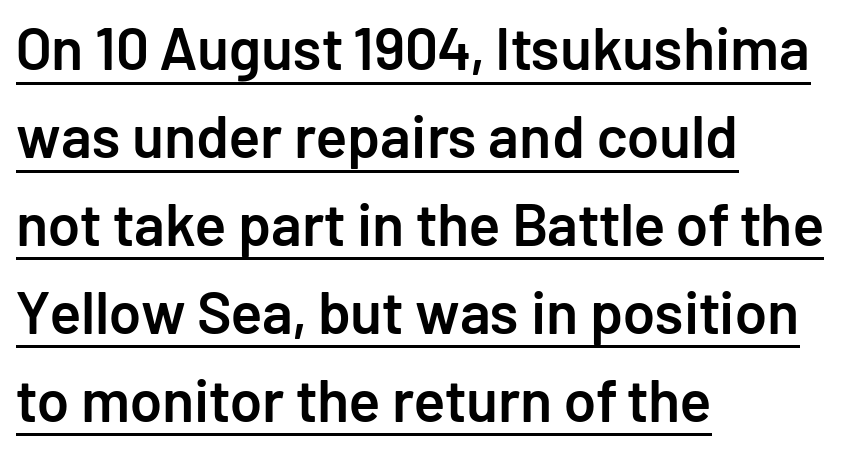
Q: Is the text bold? A: Semi-bold.
Q: Is the text italic (slanted)? A: No, it is upright.
Q: Is the typeface a serif or a sans-serif typeface? A: Sans-serif.
Q: Is the text underlined? A: Yes.
Q: How is the paragraph aligned? A: Left-aligned.
Q: Is the spacing between letters normal or unusually wide? A: Normal.
Q: Is the spacing between lines tight, normal or loose? A: Normal.
Q: Width (condensed, normal, or wide)? A: Normal.
Q: Stroke contrast? A: Low.
Q: x-height? A: Medium.
Q: Monospaced? A: No.
